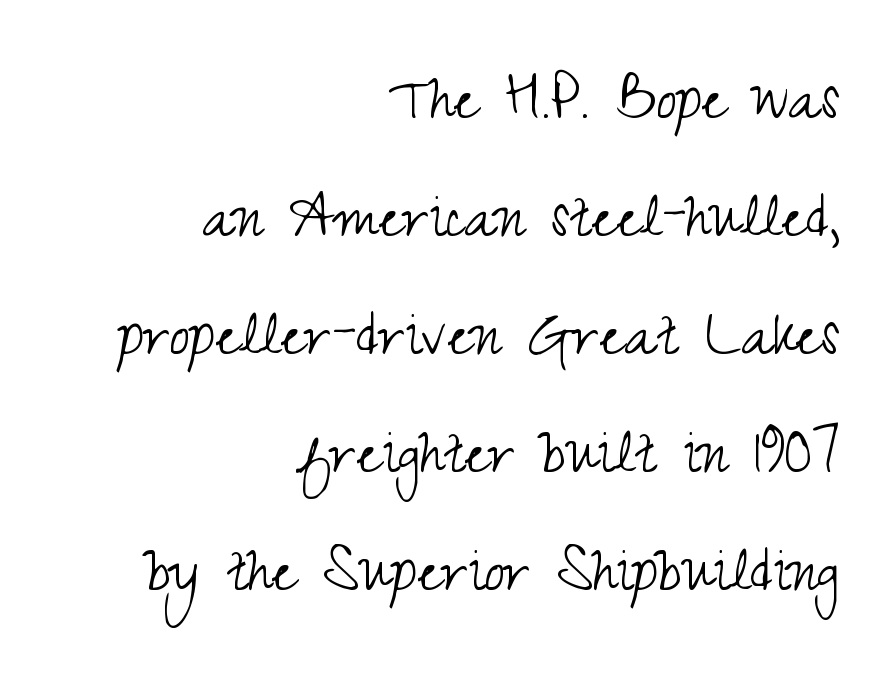
Q: Is the text bold? A: No.
Q: Is the text italic (slanted)? A: No, it is upright.
Q: Is the typeface a serif or a sans-serif typeface? A: Sans-serif.
Q: Is the text underlined? A: No.
Q: How is the paragraph aligned? A: Right-aligned.
Q: Is the spacing between letters normal or unusually wide? A: Normal.
Q: Is the spacing between lines tight, normal or loose? A: Normal.
Q: Width (condensed, normal, or wide)? A: Condensed.
Q: Stroke contrast? A: Medium.
Q: x-height? A: Small.
Q: Monospaced? A: No.
